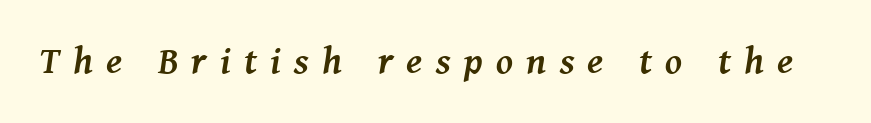
The image shows 38 px semibold serif type, italic (leaning right); set unusually wide letter spacing (+0.35 em), not underlined; medium stroke contrast and a medium x-height.
